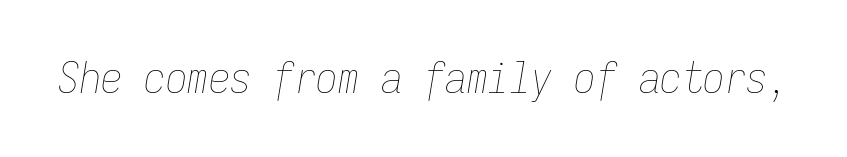
The image shows 43 px thin, condensed type, italic (leaning right), monospaced; set normal letter spacing, not underlined; low stroke contrast and a medium x-height.
